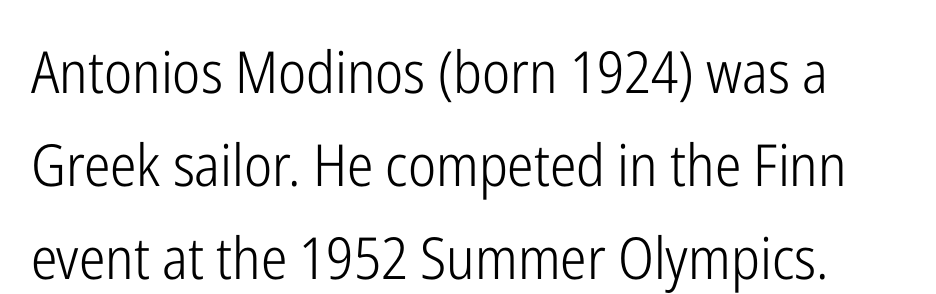
The image shows 58 px light, condensed sans-serif type, upright; set normal line spacing (1.6x), normal letter spacing, not underlined; low stroke contrast and a medium x-height.
